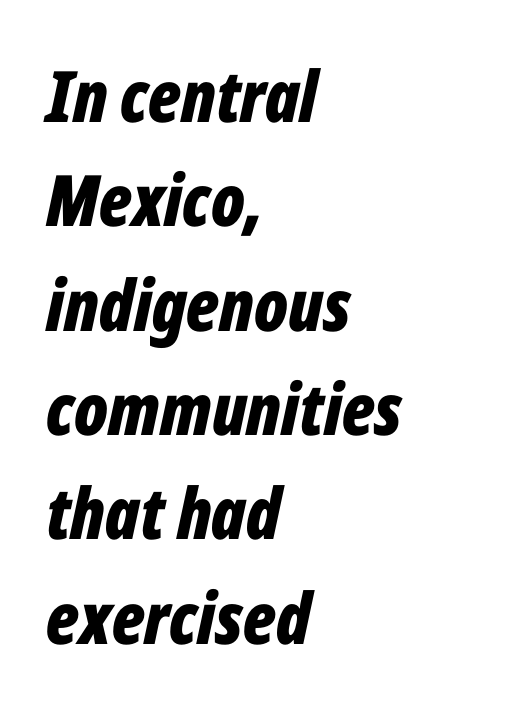
Whoever set this chose a conventional vertical rhythm. Characters are canted at an angle relative to the baseline's perpendicular. Caption: multi-line text, flush left, ragged right. The baseline area is clear. The line texture is even and compact thanks to regular tracking.
